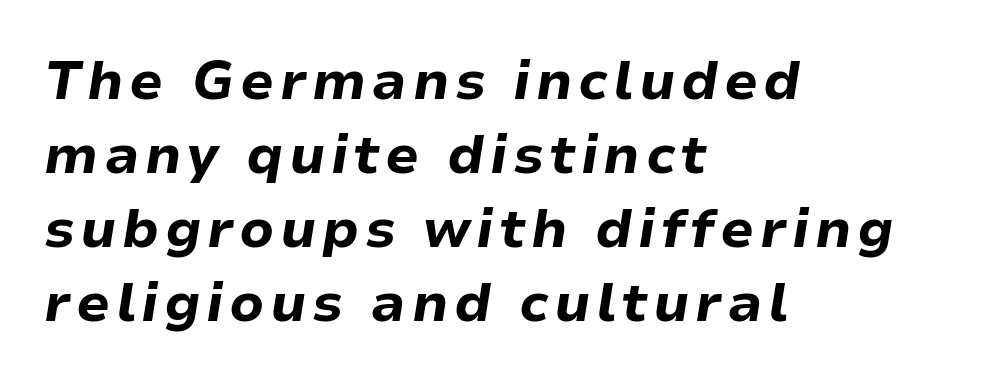
Think of a printed novel: that variable character pitch is what you see here. Lines of text with bare space underneath. Look at the stroke-to-counter ratio: heavy, a bold. Yep, that's italic — everything's leaning. These lines stack with their left ends in a neat column.
